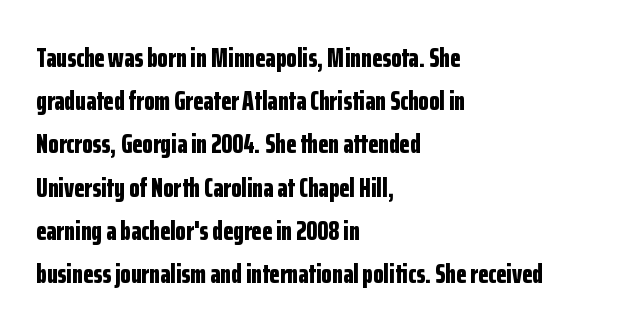
{"italic": "no", "bold": "yes", "underline": "no", "align": "left", "line_spacing": "normal", "line_spacing_ratio": 1.6, "letter_spacing": "normal", "letter_spacing_em": 0.0, "glyph_px": 27}
